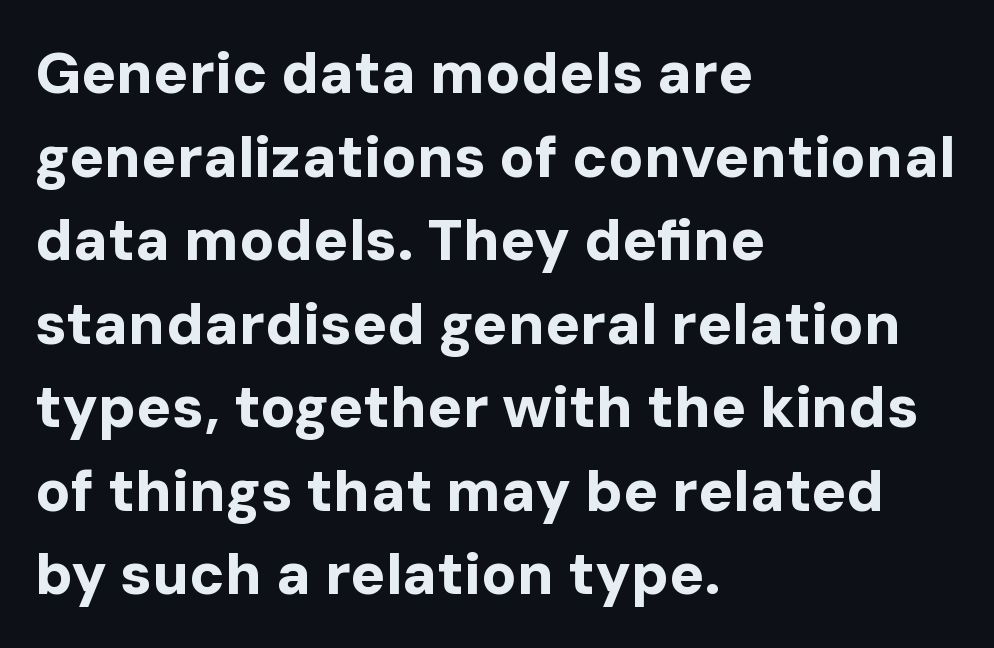
Q: Is the text bold? A: Yes.
Q: Is the text italic (slanted)? A: No, it is upright.
Q: Is the typeface a serif or a sans-serif typeface? A: Sans-serif.
Q: Is the text underlined? A: No.
Q: How is the paragraph aligned? A: Left-aligned.
Q: Is the spacing between letters normal or unusually wide? A: Normal.
Q: Is the spacing between lines tight, normal or loose? A: Normal.
Q: Width (condensed, normal, or wide)? A: Normal.
Q: Stroke contrast? A: Low.
Q: x-height? A: Medium.
Q: Monospaced? A: No.
